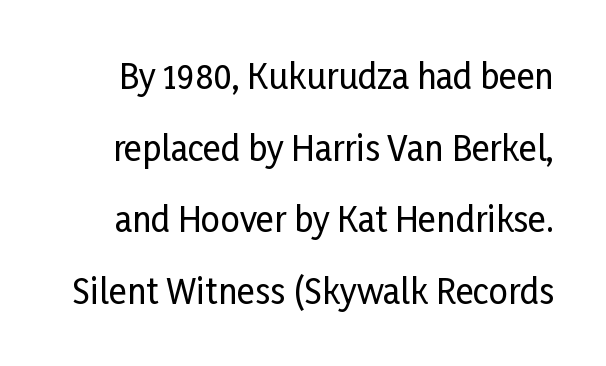
Q: Is the text italic (slanted)? A: No, it is upright.
Q: Is the typeface a serif or a sans-serif typeface? A: Sans-serif.
Q: Is the text underlined? A: No.
Q: Is the spacing between letters normal or unusually wide? A: Normal.
Q: Is the spacing between lines tight, normal or loose? A: Loose.
Q: Width (condensed, normal, or wide)? A: Condensed.
Q: Stroke contrast? A: Low.
Q: x-height? A: Medium.
Q: Monospaced? A: No.
